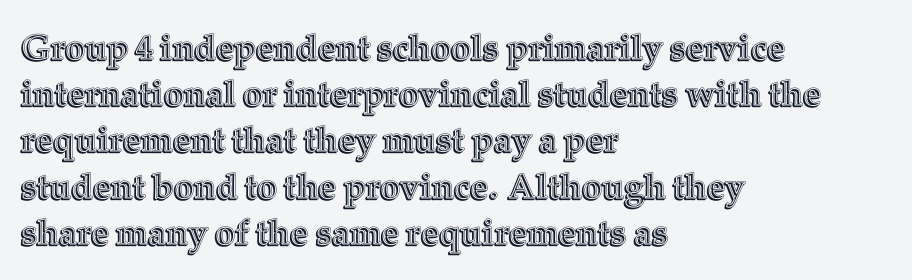
Just letters on the line, the space beneath them empty. Does the lettering tilt? It doesn't — this is upright. The letterforms sit shoulder to shoulder at normal distance. Spacing verdict: proportional, widths tailored to each character. Compared with a centered layout, this one pins lines to the left instead.
